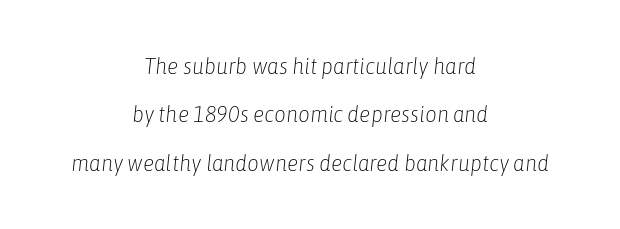
The image shows 23 px text type, italic (leaning right); set centered, loose line spacing (2.1x), normal letter spacing, not underlined.
